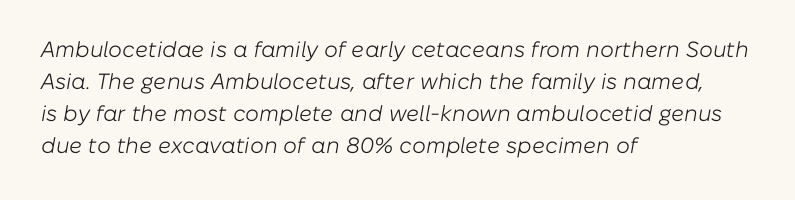
The image shows 22 px text type, italic (leaning right); set left-aligned, normal line spacing (1.46x), normal letter spacing, not underlined.
